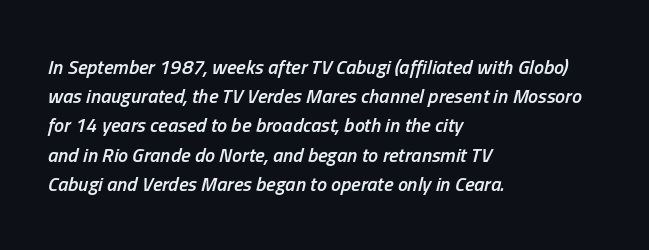
The rendering uses a semibold face; strokes are thickened but not to full bold. If you drew a ruler down the left edge, every line would touch it. The string is rendered with underlining switched off. Does extra space separate the letters? No, they use regular spacing.
